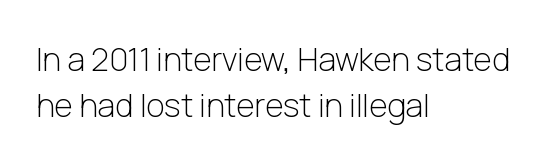
The image shows 32 px light sans-serif type, upright; set left-aligned, normal line spacing (1.43x), normal letter spacing, not underlined; low stroke contrast and a medium x-height.
